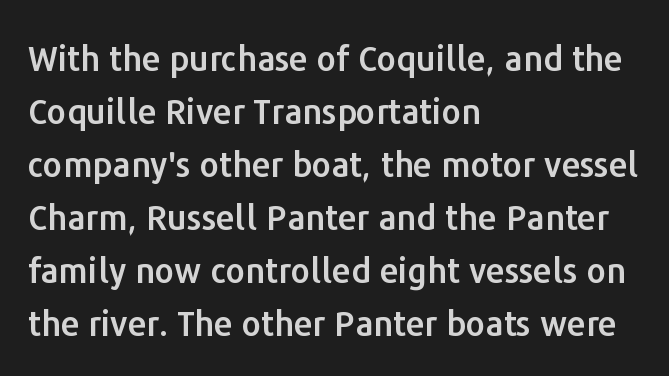
The letters stand upright; this is a roman face. Underlining? Definitely not there. Typographically, this falls in the sans-serif category. How would I describe the line gaps? Plain and ordinary. Nothing unusual about the tracking: characters are spaced as the font intends.
